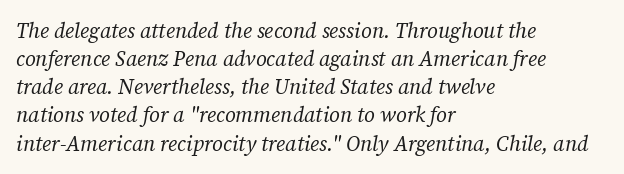
On a weight scale, this lands at 450 or below. The words here are not underlined. Line spacing here is normal. Slanted lettering throughout. In terms of letterspacing, this is plain default setting.
